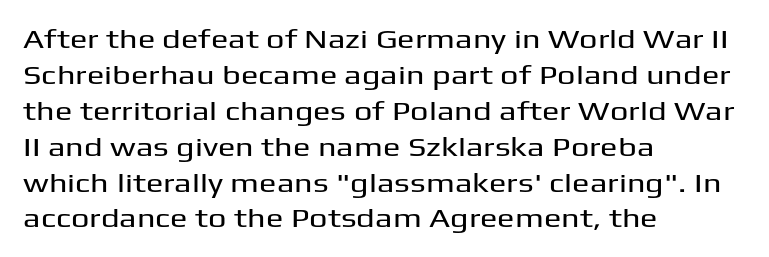
Q: Is the text italic (slanted)? A: No, it is upright.
Q: Is the text underlined? A: No.
Q: How is the paragraph aligned? A: Left-aligned.
Q: Is the spacing between letters normal or unusually wide? A: Normal.
Q: Is the spacing between lines tight, normal or loose? A: Normal.
